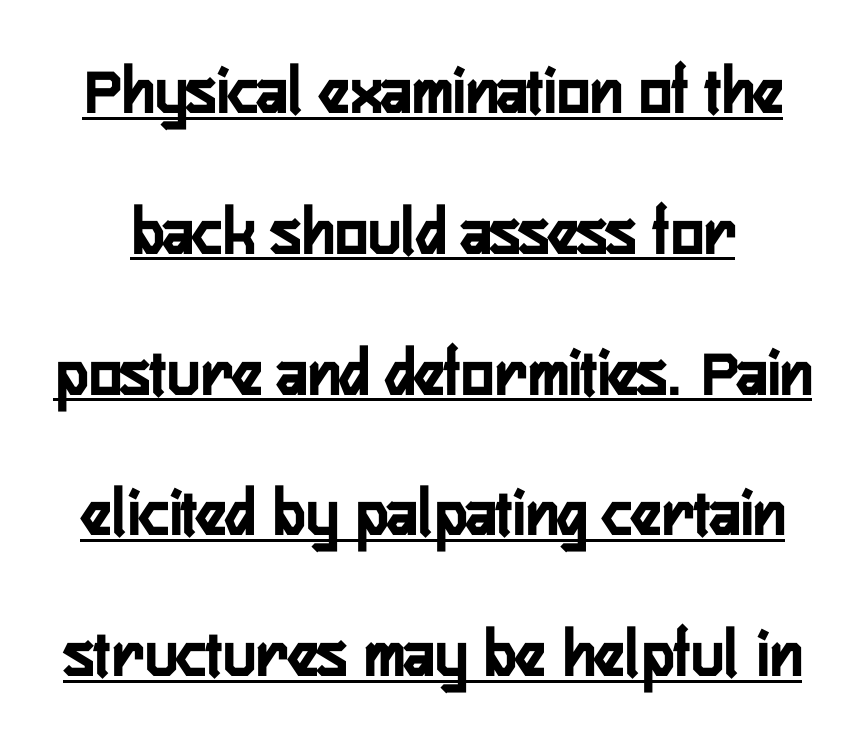
{"serif": "no", "italic": "no", "width": "condensed", "stroke_contrast": "low", "x_height": "medium", "monospaced": "no", "underline": "yes", "line_spacing": "loose", "line_spacing_ratio": 2.04, "letter_spacing": "normal", "letter_spacing_em": 0.0, "glyph_px": 69}
